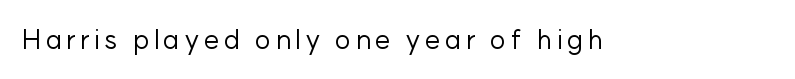
The image shows 27 px text type, upright; set not underlined.
